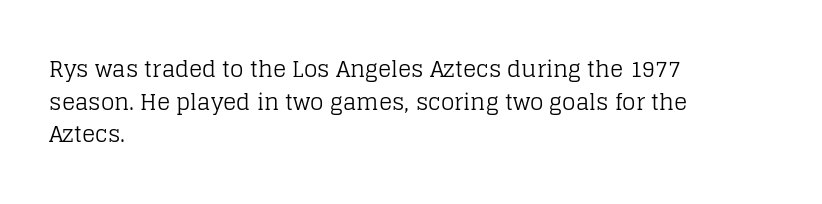
Rows of type keep a routine distance in the vertical direction. The space beneath each line is pristine and unruled. Which margin do the lines hug? The left one — the right edge is uneven. The letterforms sit shoulder to shoulder at normal distance.
